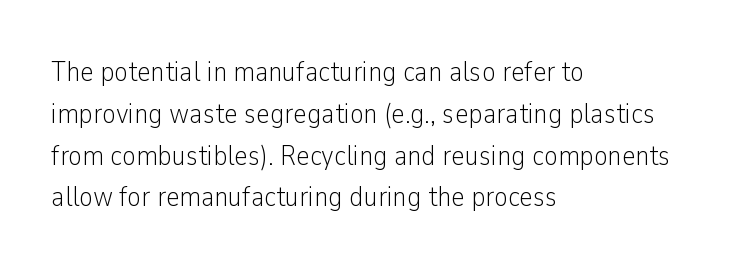
The image shows 29 px light, condensed sans-serif type, upright; set left-aligned, normal line spacing (1.44x), normal letter spacing, not underlined; low stroke contrast and a medium x-height.
